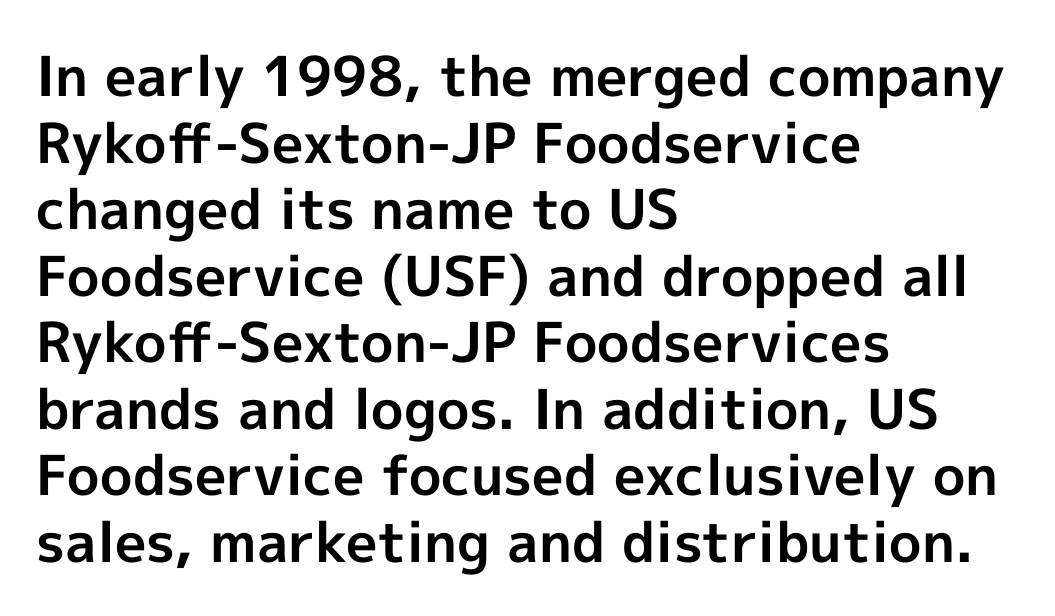
{"serif": "no", "italic": "no", "bold": "yes", "weight": "bold", "width": "normal", "x_height": "medium", "monospaced": "no", "underline": "no", "align": "left", "line_spacing_ratio": 1.21, "letter_spacing": "normal", "letter_spacing_em": 0.0, "glyph_px": 55}
